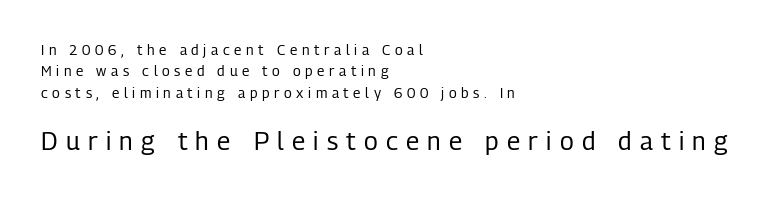
Scale increases going downward across the two blocks. These lines were composed using upright roman letters. All the whitespace from short lines collects on the right. Substantial extra tracking has been applied to these lines.
